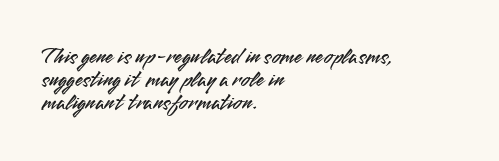
Inter-character spacing is left at the font's built-in metrics. These lines stack with their left ends in a neat column. Type without underlining. Notice how descenders almost collide with the ascenders below — that's tight leading.
